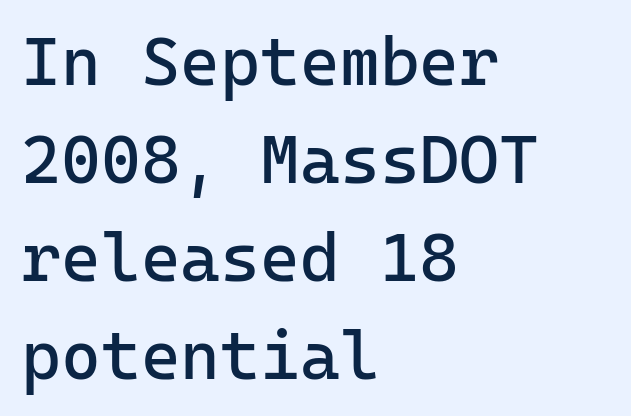
Note the uniform advance width — an 'i' takes as much space as an 'm'. This rendering features lettering with no underline. Ink coverage per letter is moderate at most. The characters display no serif detailing; their extremities are plain.
